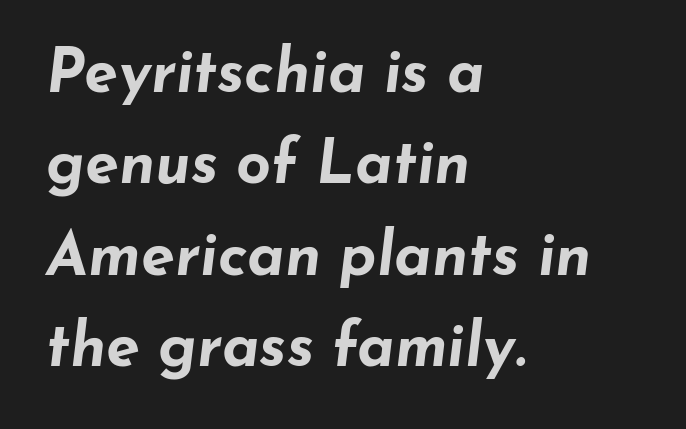
Q: Is the text bold? A: Yes.
Q: Is the text italic (slanted)? A: Yes, it leans right by about 7 degrees.
Q: Is the text underlined? A: No.
Q: How is the paragraph aligned? A: Left-aligned.
Q: Is the spacing between letters normal or unusually wide? A: Normal.
Q: Is the spacing between lines tight, normal or loose? A: Normal.
Q: Width (condensed, normal, or wide)? A: Wide.
Q: Stroke contrast? A: Low.
Q: x-height? A: Small.
Q: Monospaced? A: No.
